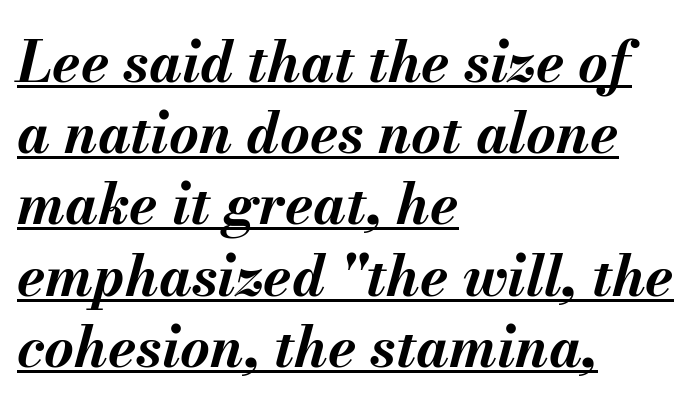
These lines are rendered in a variable-pitch font. The paragraph has a hard left edge and a soft right edge. The rendering uses a bold face; every stroke is thick and dark. Descenders here cross a horizontal rule under the line.
